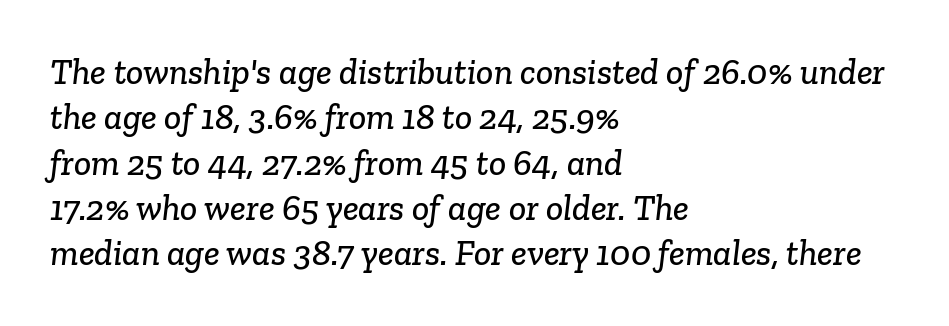
{"serif": "yes", "width": "normal", "stroke_contrast": "low", "x_height": "medium", "monospaced": "no", "underline": "no", "align": "left", "line_spacing": "normal", "line_spacing_ratio": 1.26, "letter_spacing": "normal", "letter_spacing_em": 0.0, "glyph_px": 36}
